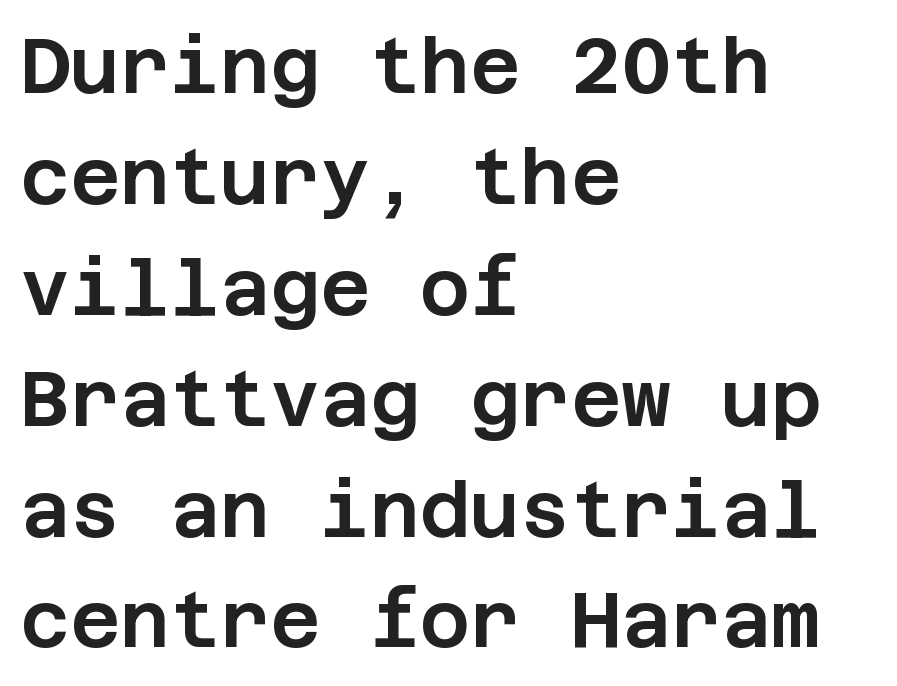
The image shows 77 px sans-serif type, upright; set left-aligned, normal line spacing (1.44x), normal letter spacing, not underlined; low stroke contrast and a large x-height.
